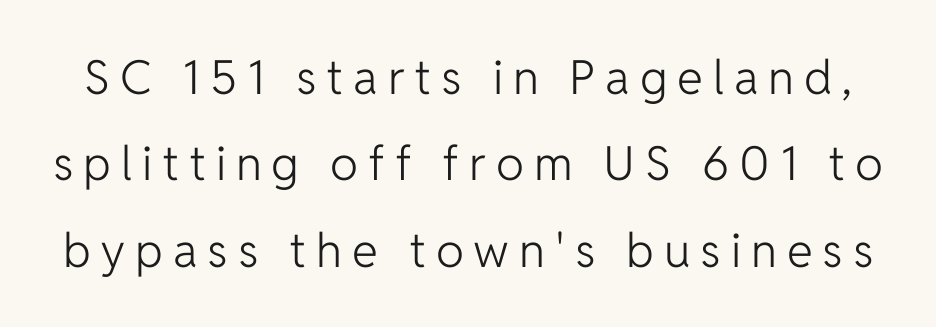
The image shows 47 px light sans-serif type, upright; set line spacing 1.84x, unusually wide letter spacing (+0.21 em), not underlined; low stroke contrast and a medium x-height.
